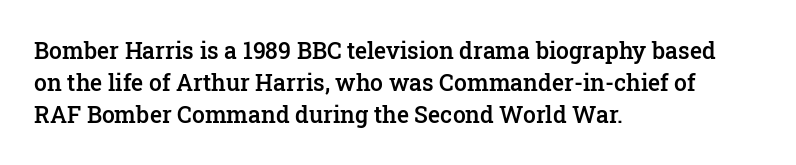
The foot of each line stays bare and open. Evenly set lines give the paragraph a standard silhouette. Left-aligned paragraph, ragged on the right. Does the lettering tilt? It doesn't — this is upright. The line texture is even and compact thanks to regular tracking.
